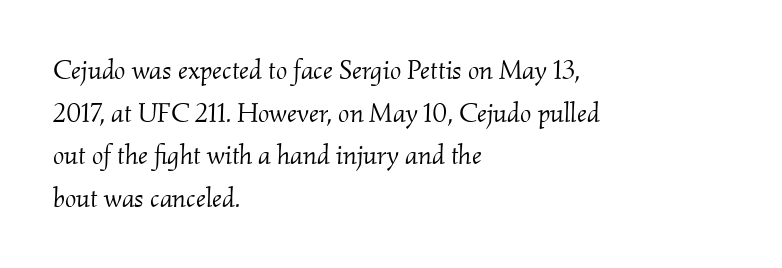
{"italic": "yes", "lean": "right", "slant_degrees": 2, "bold": "no", "underline": "no", "align": "left", "line_spacing": "normal", "line_spacing_ratio": 1.58, "letter_spacing": "normal", "letter_spacing_em": 0.0, "glyph_px": 27}
